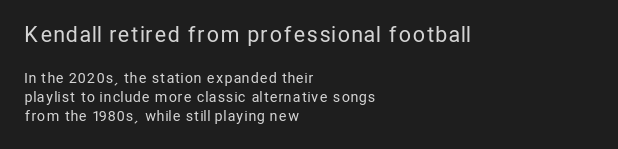
{"italic": "no", "bold": "no", "underline": "no", "align": "left", "line_spacing": "normal", "line_spacing_ratio": 1.37, "larger_block": "first", "size_ratio": 1.5, "glyph_px": 21}
